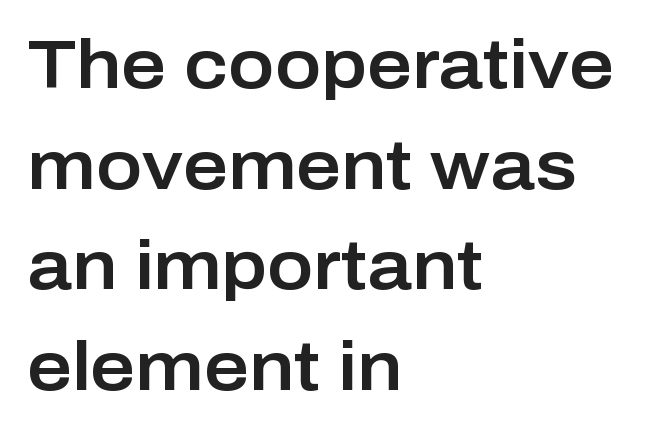
{"serif": "no", "italic": "no", "width": "normal", "stroke_contrast": "low", "x_height": "medium", "monospaced": "no", "underline": "no", "align": "left", "line_spacing": "normal", "line_spacing_ratio": 1.46, "letter_spacing": "normal", "letter_spacing_em": 0.0, "glyph_px": 69}
